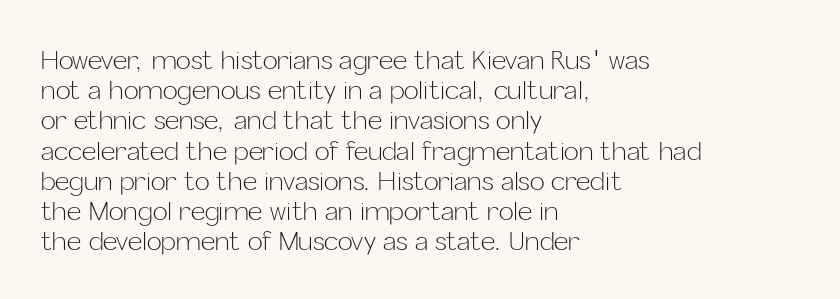
{"italic": "no", "bold": "no", "underline": "no", "align": "left", "line_spacing_ratio": 1.21, "letter_spacing": "normal", "letter_spacing_em": 0.0, "glyph_px": 25}
